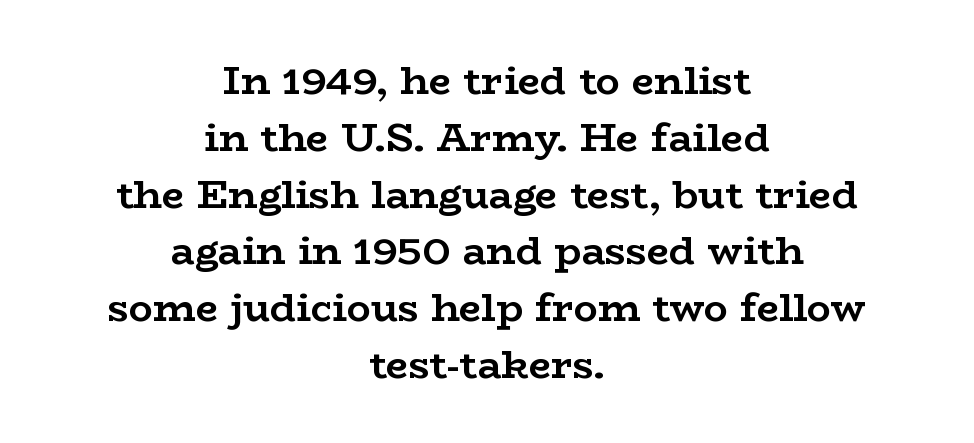
Q: Is the text bold? A: Yes.
Q: Is the text italic (slanted)? A: No, it is upright.
Q: Is the typeface a serif or a sans-serif typeface? A: Serif.
Q: Is the text underlined? A: No.
Q: How is the paragraph aligned? A: Centered.
Q: Is the spacing between letters normal or unusually wide? A: Normal.
Q: Is the spacing between lines tight, normal or loose? A: Normal.
Q: Width (condensed, normal, or wide)? A: Wide.
Q: Stroke contrast? A: Low.
Q: x-height? A: Medium.
Q: Monospaced? A: No.
